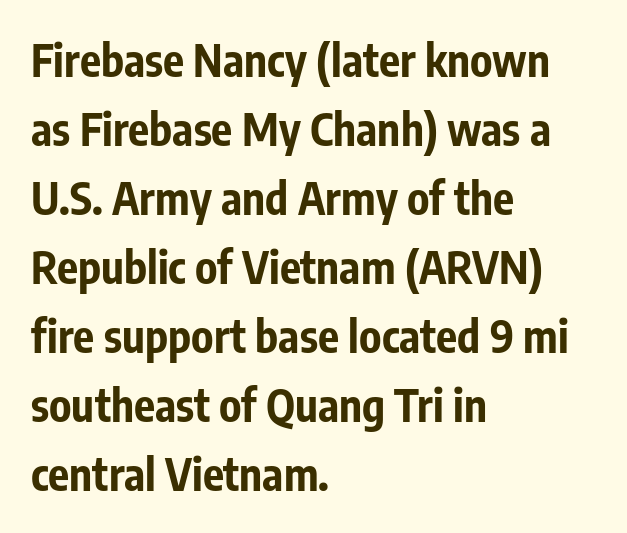
Q: Is the text bold? A: Yes.
Q: Is the text italic (slanted)? A: No, it is upright.
Q: Is the typeface a serif or a sans-serif typeface? A: Sans-serif.
Q: Is the text underlined? A: No.
Q: How is the paragraph aligned? A: Left-aligned.
Q: Is the spacing between letters normal or unusually wide? A: Normal.
Q: Is the spacing between lines tight, normal or loose? A: Normal.
Q: Width (condensed, normal, or wide)? A: Condensed.
Q: Stroke contrast? A: Low.
Q: x-height? A: Medium.
Q: Monospaced? A: No.
